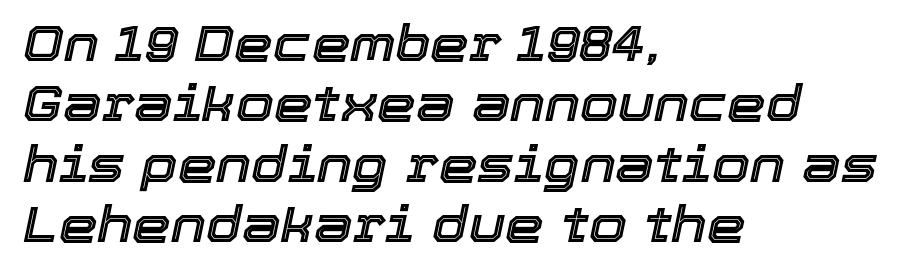
This sample is left-justified, so line endings fall wherever the words run out. Characters are canted at an angle relative to the baseline's perpendicular. The passage shown is typed in a proportional face where columns would drift. Is the letter spacing exaggerated? No — it looks like the ordinary default.
